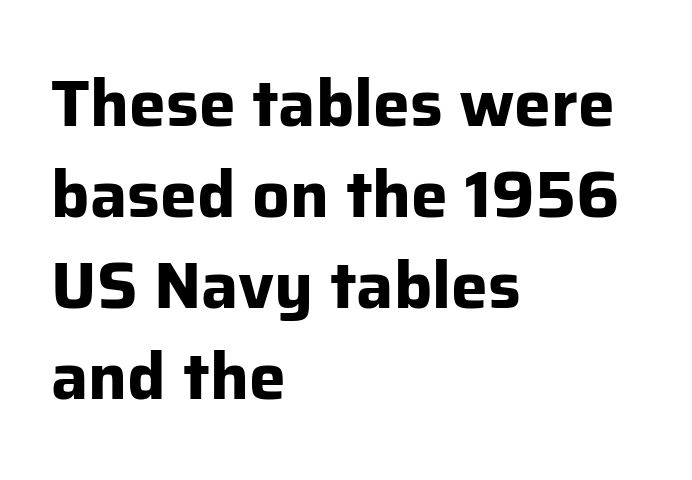
Q: Is the text bold? A: Yes.
Q: Is the text italic (slanted)? A: No, it is upright.
Q: Is the typeface a serif or a sans-serif typeface? A: Sans-serif.
Q: Is the text underlined? A: No.
Q: How is the paragraph aligned? A: Left-aligned.
Q: Is the spacing between letters normal or unusually wide? A: Normal.
Q: Is the spacing between lines tight, normal or loose? A: Normal.
Q: Width (condensed, normal, or wide)? A: Normal.
Q: Stroke contrast? A: Low.
Q: x-height? A: Medium.
Q: Monospaced? A: No.
